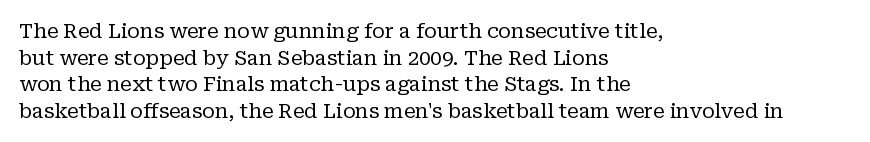
Does the copy run flush right? No — it runs flush left. The block of text has a typical density, with ordinary space between rows. This sample uses plain, unmodified letter spacing. The zone under the glyphs is completely vacant. A roman cut, with each character standing at attention. Stem width sits at or under what a default text font uses.
